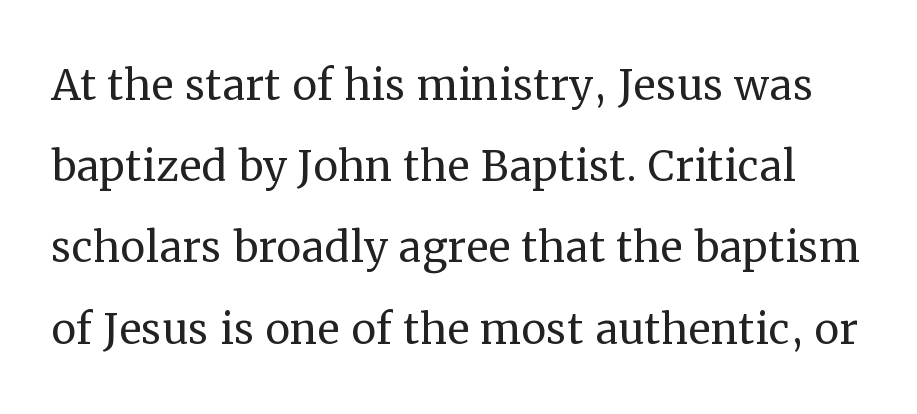
The image shows 56 px regular-weight serif type, upright; set normal line spacing (1.45x), normal letter spacing, not underlined; medium stroke contrast and a medium x-height.
